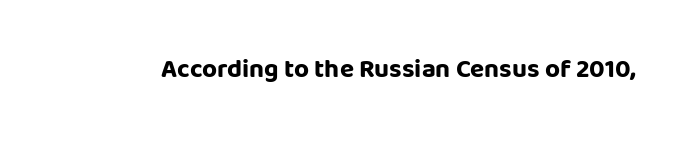
The image shows 26 px bold type, upright; set normal letter spacing, not underlined.
